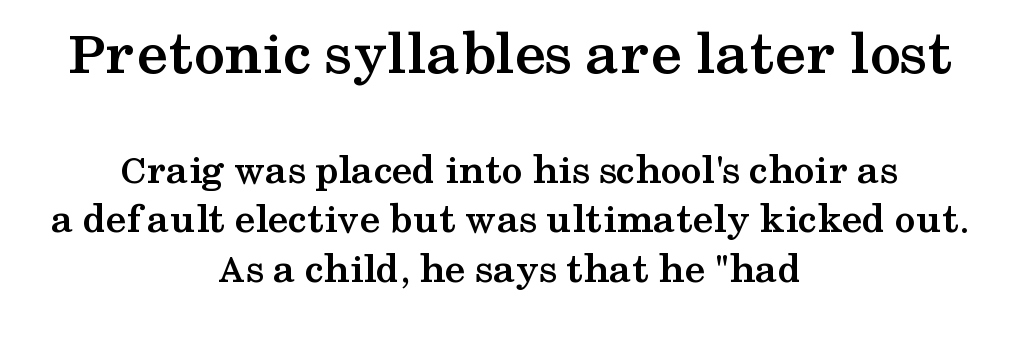
{"serif": "yes", "italic": "no", "bold": "yes", "weight": "semibold", "width": "wide", "stroke_contrast": "medium", "x_height": "medium", "monospaced": "no", "underline": "no", "align": "center", "line_spacing_ratio": 1.18, "letter_spacing": "normal", "letter_spacing_em": 0.0, "larger_block": "first", "size_ratio": 1.5, "glyph_px": 63}
